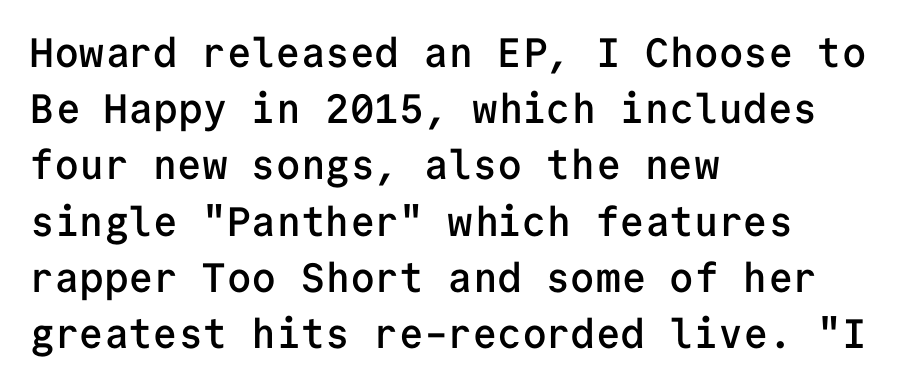
{"serif": "no", "italic": "no", "bold": "semi", "weight": "semibold", "width": "normal", "stroke_contrast": "low", "x_height": "medium", "monospaced": "yes", "underline": "no", "align": "left", "line_spacing": "normal", "line_spacing_ratio": 1.37, "letter_spacing": "normal", "letter_spacing_em": 0.0, "glyph_px": 41}
